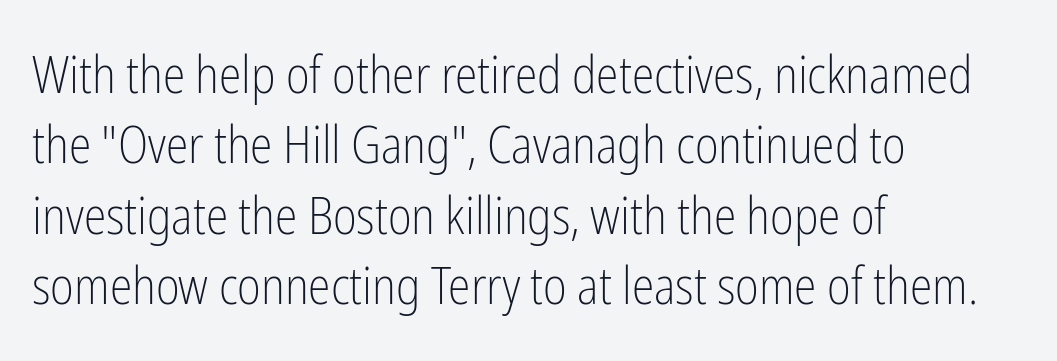
The image shows 51 px light, condensed sans-serif type, upright; set left-aligned, normal line spacing (1.38x), normal letter spacing, not underlined; low stroke contrast and a medium x-height.
